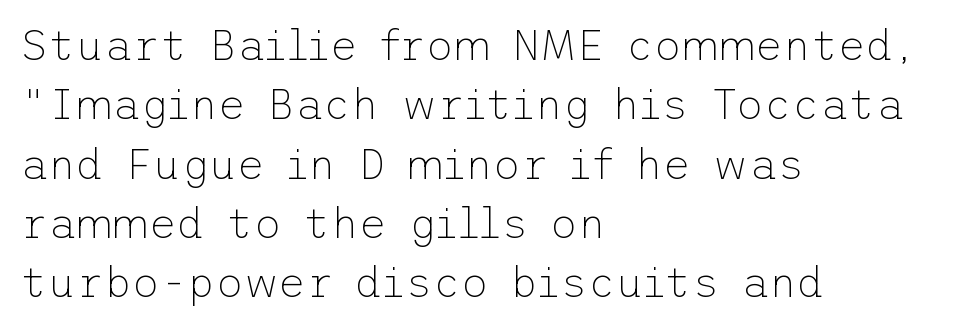
The image shows 43 px thin sans-serif type, upright; set left-aligned, normal line spacing (1.38x), normal letter spacing, not underlined; low stroke contrast and a medium x-height.
